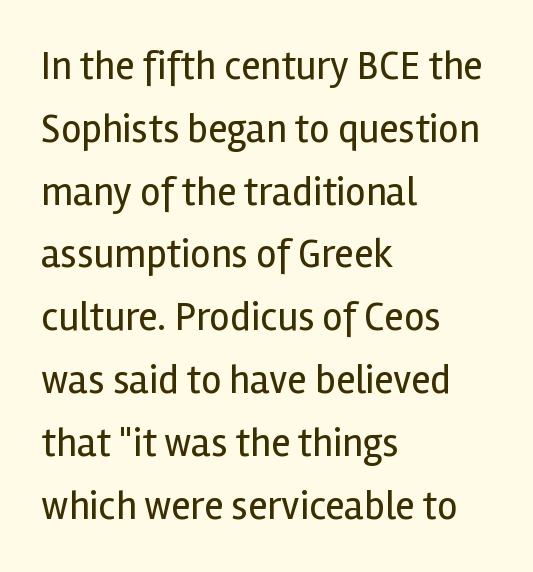
The image shows 40 px regular-weight sans-serif type, upright; set left-aligned, normal line spacing (1.57x), normal letter spacing, not underlined; a medium x-height.
